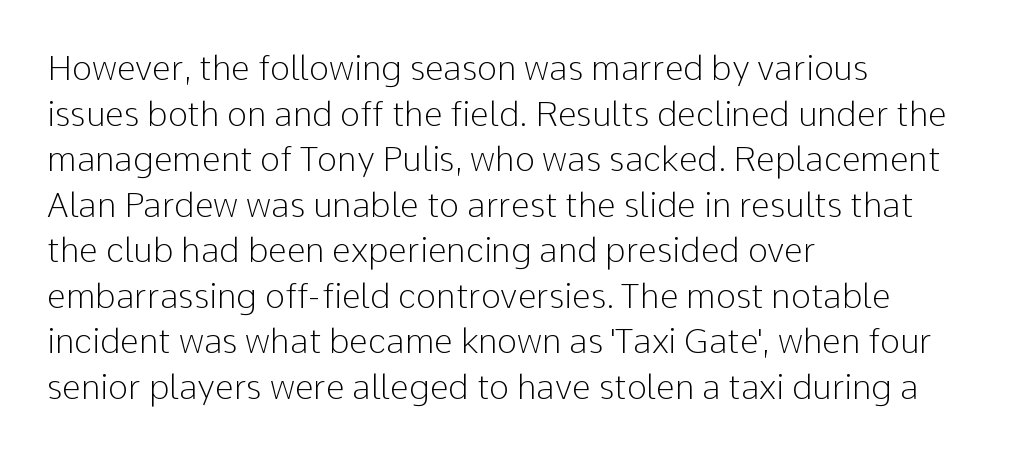
There is no visible air inserted between adjacent glyphs. Think of a printed novel: that variable character pitch is what you see here. Successive baselines arrive at the customary interval. This is sans-serif lettering, the kind often seen on screens and signage.
